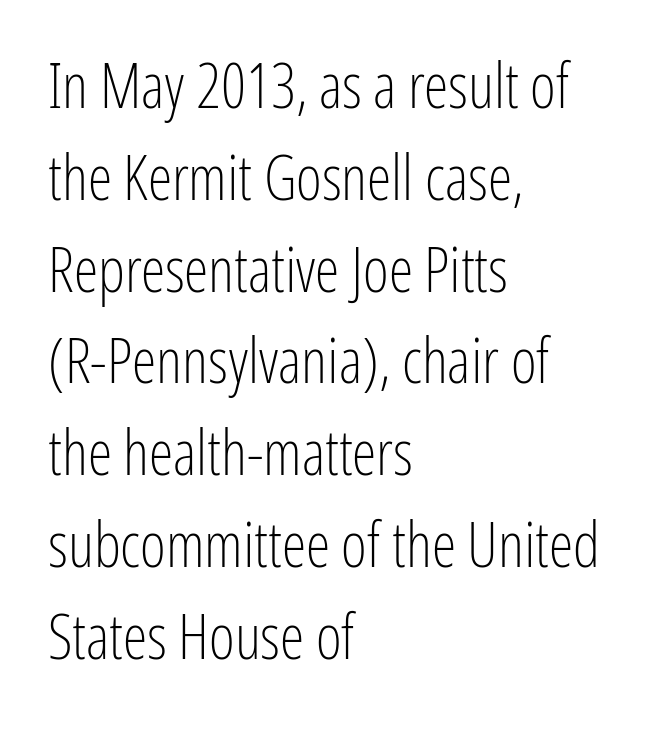
{"serif": "no", "italic": "no", "bold": "no", "weight": "light", "width": "condensed", "stroke_contrast": "low", "x_height": "medium", "monospaced": "no", "underline": "no", "align": "left", "line_spacing": "normal", "line_spacing_ratio": 1.48, "letter_spacing": "normal", "letter_spacing_em": 0.0, "glyph_px": 62}
